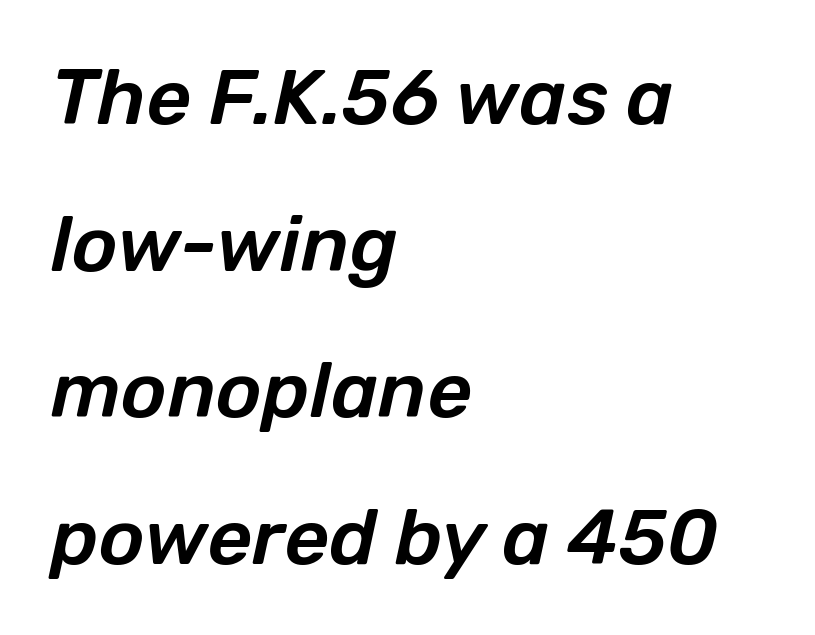
The image shows 78 px text type, italic (leaning right); set left-aligned, line spacing 1.88x, normal letter spacing, not underlined; low stroke contrast and a medium x-height.
